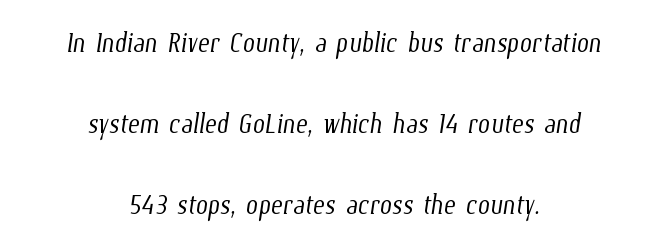
The image shows 35 px light, condensed type; set centered, loose line spacing (2.31x), normal letter spacing, not underlined; low stroke contrast and a medium x-height.
